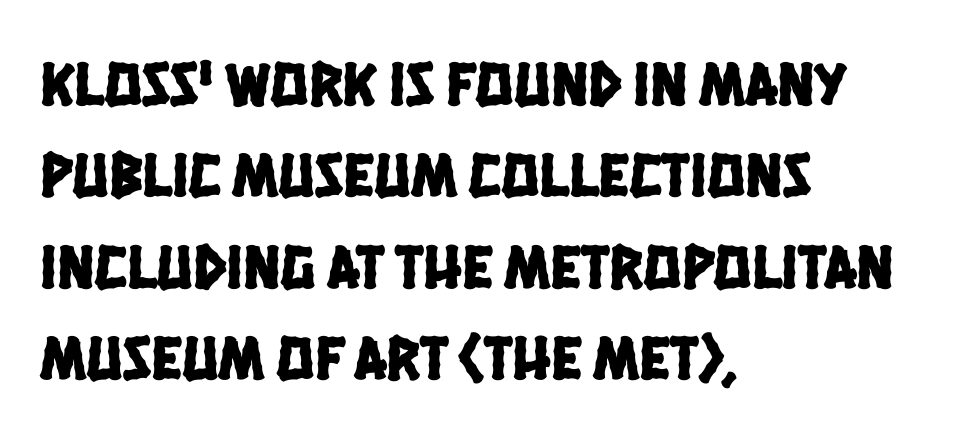
The image shows 63 px condensed sans-serif type; set left-aligned, normal line spacing (1.45x), normal letter spacing, not underlined; low stroke contrast and a large x-height.
